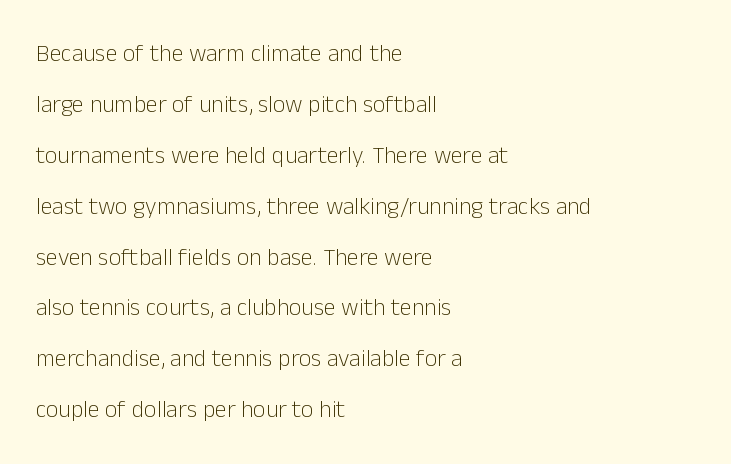
The image shows 24 px text type, upright; set left-aligned, loose line spacing (2.12x), normal letter spacing, not underlined.
